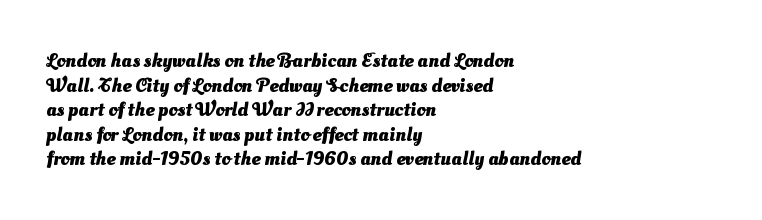
Q: Is the text bold? A: Yes.
Q: Is the text underlined? A: No.
Q: How is the paragraph aligned? A: Left-aligned.
Q: Is the spacing between letters normal or unusually wide? A: Normal.
